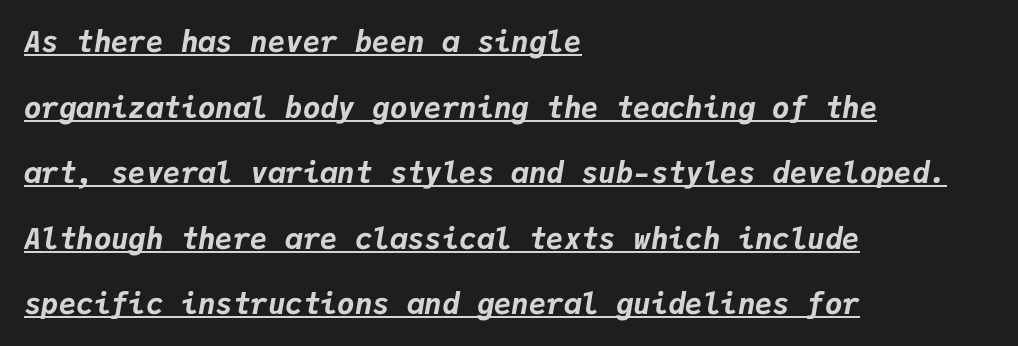
The image shows 29 px bold type, italic (leaning right), monospaced; set left-aligned, loose line spacing (2.26x), normal letter spacing, underlined; low stroke contrast and a medium x-height.
